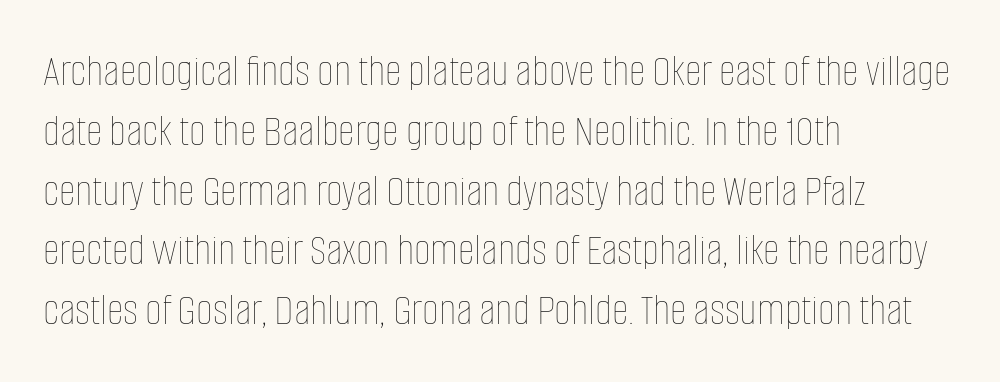
{"italic": "no", "bold": "no", "weight": "thin", "width": "condensed", "stroke_contrast": "low", "x_height": "large", "monospaced": "no", "underline": "no", "align": "left", "line_spacing": "normal", "line_spacing_ratio": 1.3, "letter_spacing": "normal", "letter_spacing_em": 0.0, "glyph_px": 46}
